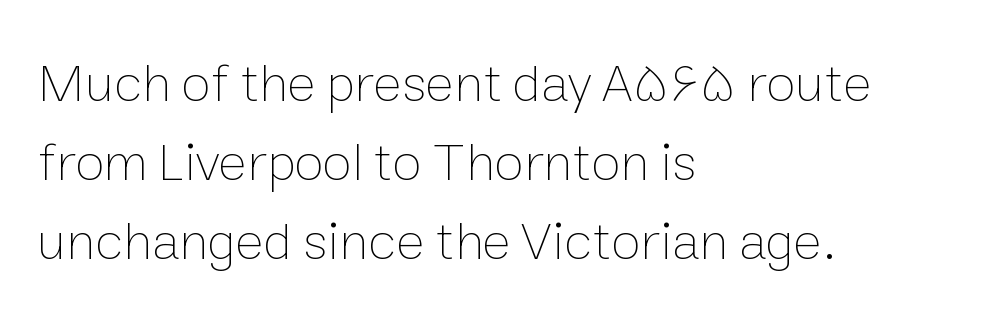
Q: Is the text bold? A: No.
Q: Is the text italic (slanted)? A: No, it is upright.
Q: Is the text underlined? A: No.
Q: How is the paragraph aligned? A: Left-aligned.
Q: Is the spacing between letters normal or unusually wide? A: Normal.
Q: Is the spacing between lines tight, normal or loose? A: Normal.
Q: Width (condensed, normal, or wide)? A: Normal.
Q: Stroke contrast? A: Low.
Q: x-height? A: Medium.
Q: Monospaced? A: No.
